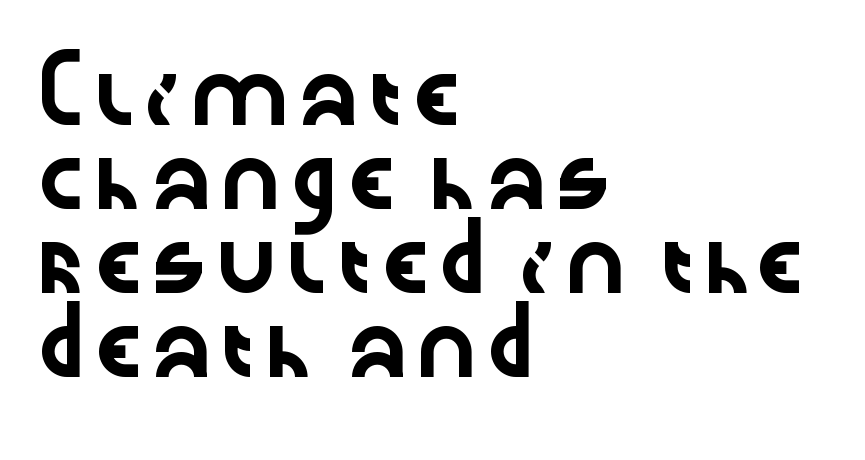
The image shows 60 px wide sans-serif type, upright; set left-aligned, normal line spacing (1.4x), normal letter spacing, not underlined; low stroke contrast and a medium x-height.
